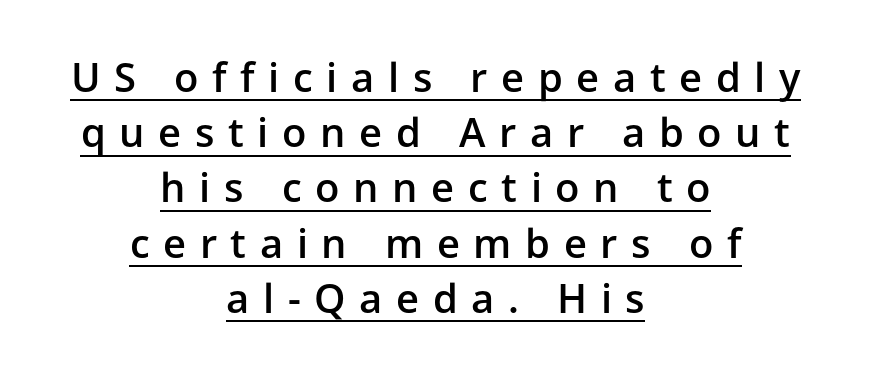
{"serif": "no", "italic": "no", "bold": "semi", "weight": "semibold", "width": "normal", "stroke_contrast": "low", "x_height": "medium", "monospaced": "no", "underline": "yes", "align": "center", "line_spacing": "normal", "line_spacing_ratio": 1.38, "letter_spacing": "wide", "letter_spacing_em": 0.34, "glyph_px": 40}
